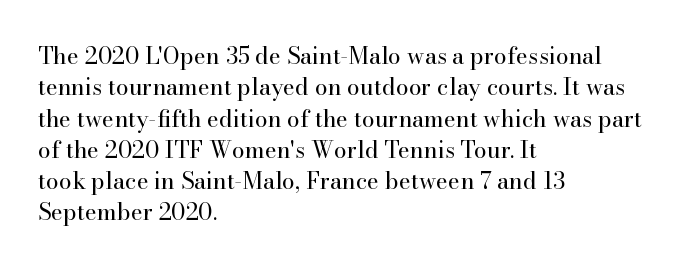
One glance says typical: line gaps are just what's usual. What stands out about the letter spacing? Nothing — it is the standard amount. This reads as an unemphasized weight, regular at the heaviest. The text block is weighted toward the left margin, trailing off unevenly rightward. Descender tails drop into unmarked territory. The specimen reads as upright at a glance.
